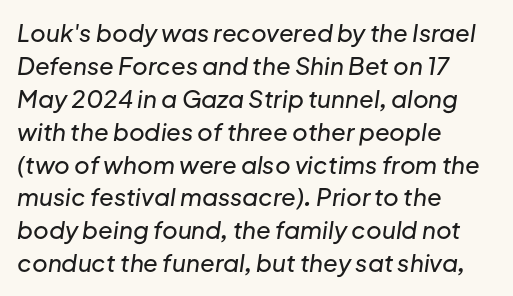
The image shows 24 px text type, italic (leaning right); set left-aligned, normal line spacing (1.37x), normal letter spacing, not underlined.
